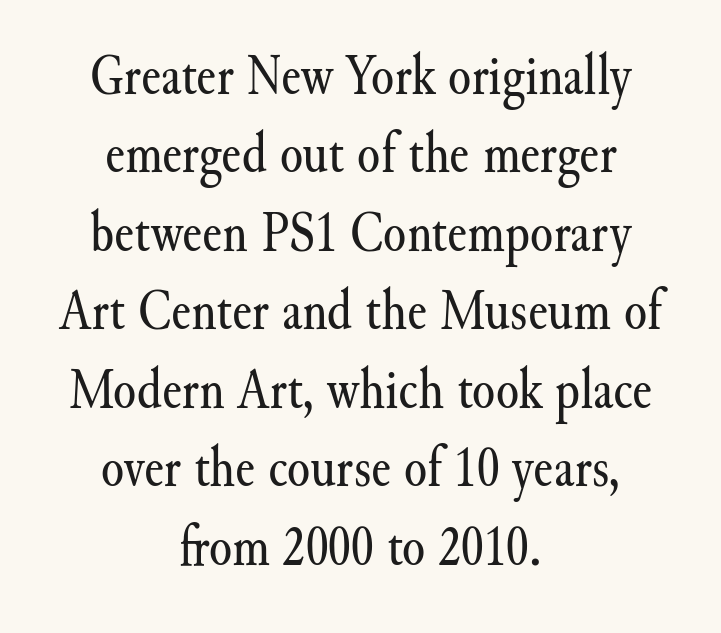
Q: Is the text bold? A: No.
Q: Is the text italic (slanted)? A: No, it is upright.
Q: Is the typeface a serif or a sans-serif typeface? A: Serif.
Q: Is the text underlined? A: No.
Q: How is the paragraph aligned? A: Centered.
Q: Is the spacing between letters normal or unusually wide? A: Normal.
Q: Is the spacing between lines tight, normal or loose? A: Normal.
Q: Width (condensed, normal, or wide)? A: Normal.
Q: Stroke contrast? A: Medium.
Q: x-height? A: Small.
Q: Monospaced? A: No.
